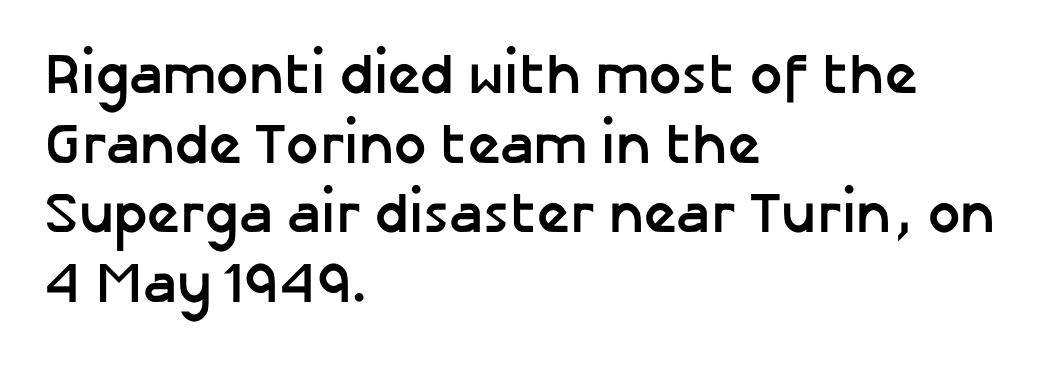
Q: Is the text bold? A: Yes.
Q: Is the text italic (slanted)? A: No, it is upright.
Q: Is the typeface a serif or a sans-serif typeface? A: Sans-serif.
Q: Is the text underlined? A: No.
Q: How is the paragraph aligned? A: Left-aligned.
Q: Is the spacing between letters normal or unusually wide? A: Normal.
Q: Width (condensed, normal, or wide)? A: Normal.
Q: Stroke contrast? A: Low.
Q: x-height? A: Medium.
Q: Monospaced? A: No.
